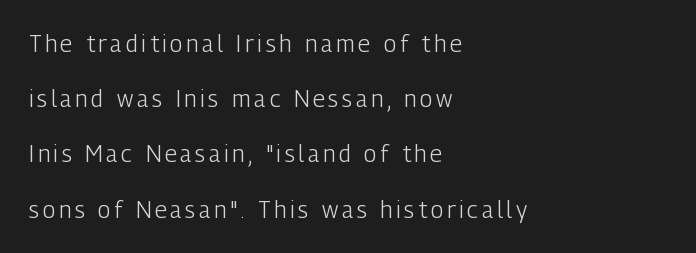
{"italic": "no", "bold": "no", "underline": "no", "align": "left", "line_spacing": "loose", "line_spacing_ratio": 2.4, "glyph_px": 23}
